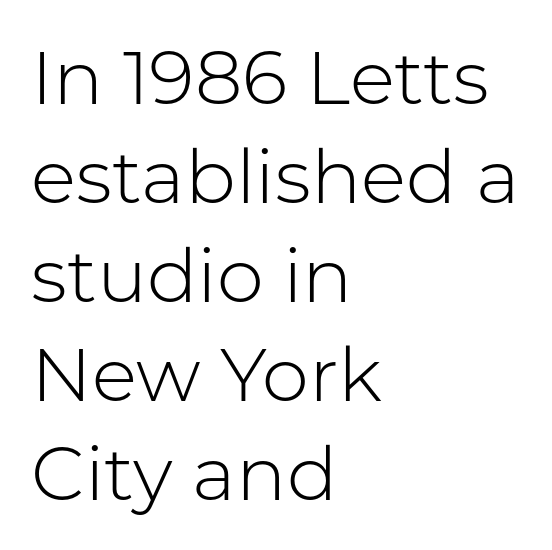
{"serif": "no", "italic": "no", "bold": "no", "weight": "light", "width": "normal", "stroke_contrast": "low", "x_height": "medium", "monospaced": "no", "underline": "no", "align": "left", "line_spacing": "normal", "line_spacing_ratio": 1.32, "letter_spacing": "normal", "letter_spacing_em": 0.0, "glyph_px": 75}
